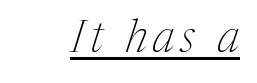
{"serif": "yes", "italic": "yes", "lean": "right", "slant_degrees": 17, "bold": "no", "weight": "thin", "width": "normal", "stroke_contrast": "medium", "x_height": "medium", "monospaced": "no", "underline": "yes", "glyph_px": 46}
